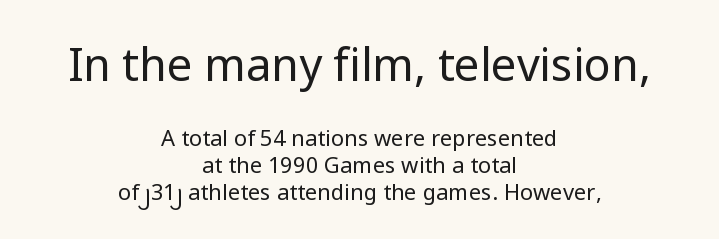
The image shows 45 px regular-weight sans-serif type, upright; set centered, line spacing 1.21x, normal letter spacing, not underlined; the first (top) block is 2.05x larger; low stroke contrast and a medium x-height.
